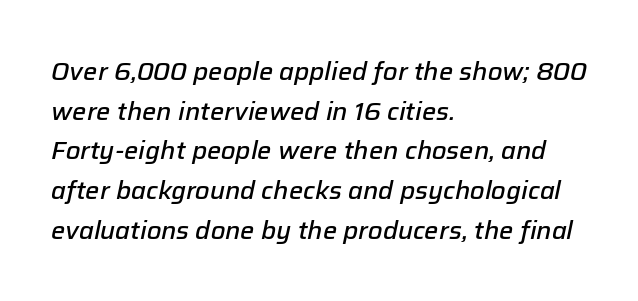
The image shows 25 px text type, italic (leaning right); set left-aligned, normal line spacing (1.59x), normal letter spacing, not underlined.
